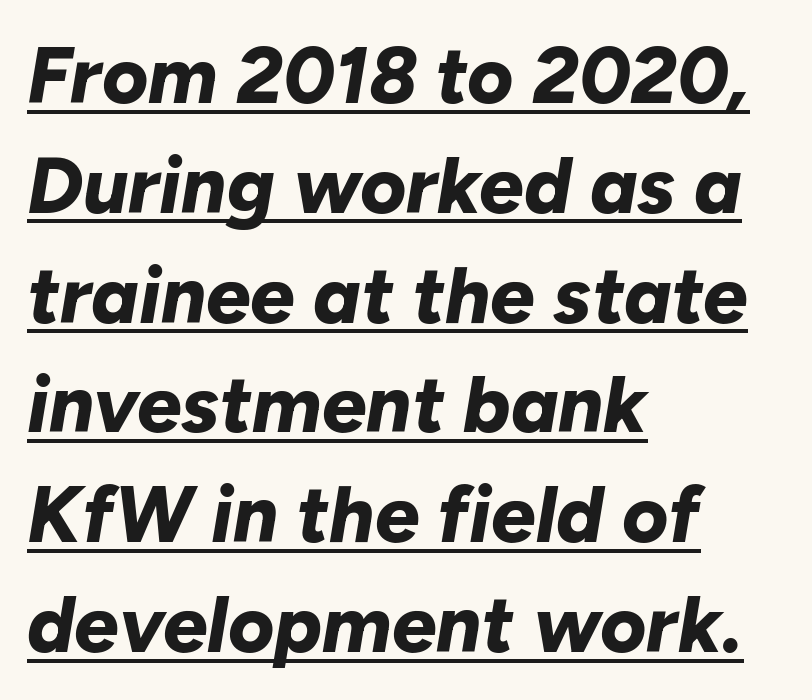
The image shows 79 px bold type, italic (leaning right); set left-aligned, normal line spacing (1.39x), normal letter spacing, underlined; low stroke contrast and a medium x-height.
